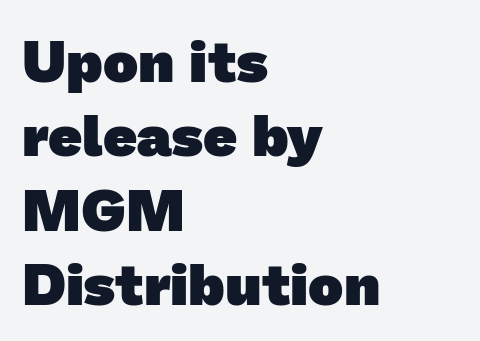
Q: Is the text bold? A: Yes.
Q: Is the typeface a serif or a sans-serif typeface? A: Sans-serif.
Q: Is the text underlined? A: No.
Q: How is the paragraph aligned? A: Left-aligned.
Q: Is the spacing between letters normal or unusually wide? A: Normal.
Q: Is the spacing between lines tight, normal or loose? A: Normal.
Q: Width (condensed, normal, or wide)? A: Normal.
Q: Stroke contrast? A: Low.
Q: x-height? A: Medium.
Q: Monospaced? A: No.
